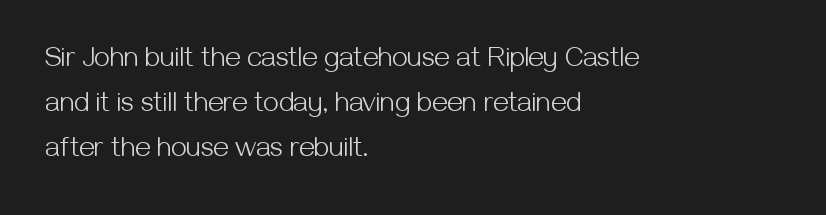
The image shows 28 px light sans-serif type, upright; set left-aligned, normal line spacing (1.6x), normal letter spacing, not underlined; medium stroke contrast and a medium x-height.
